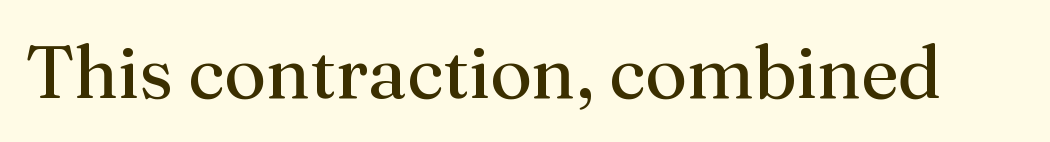
The face used here is proportionally spaced, like ordinary book or web type. You can tell from the footed stems that serif type was used. Letters have the restrained weight of plain body copy at most. Lines of text with bare space underneath. Look at the tracking — it's just the regular setting, nothing added.
